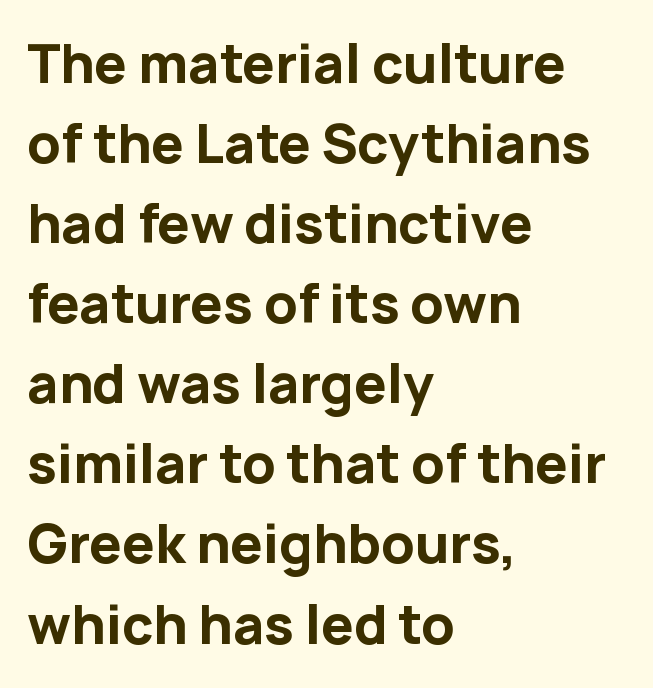
Q: Is the text bold? A: Yes.
Q: Is the text italic (slanted)? A: No, it is upright.
Q: Is the typeface a serif or a sans-serif typeface? A: Sans-serif.
Q: Is the text underlined? A: No.
Q: How is the paragraph aligned? A: Left-aligned.
Q: Is the spacing between letters normal or unusually wide? A: Normal.
Q: Is the spacing between lines tight, normal or loose? A: Normal.
Q: Width (condensed, normal, or wide)? A: Normal.
Q: Stroke contrast? A: Low.
Q: x-height? A: Medium.
Q: Monospaced? A: No.
